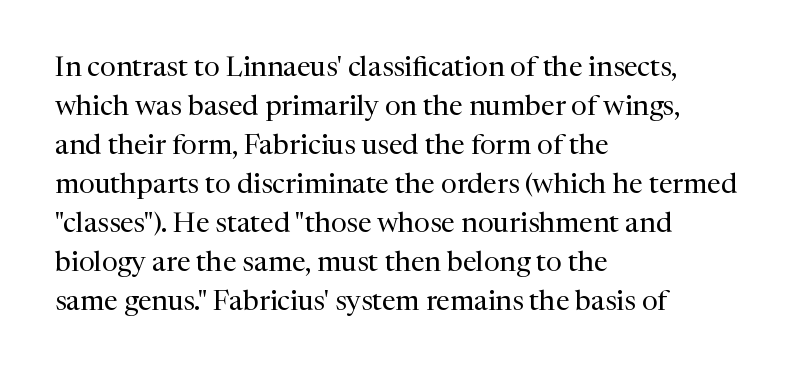
Summary of vertical rhythm: regular, with standard interline spacing. Proportional: the letters do not fall into vertical columns. Type style note: has serifs. Vertical stems look standard width or narrower in stroke.
